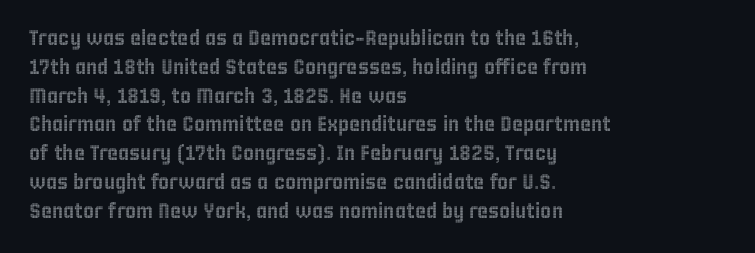
The compositor pushed each line to the left boundary. The strip under each line holds only bare page. When letters stand straight like this, we call the style roman or upright. Letter spacing: default. In terms of leading, this rendering sits right in the middle.
